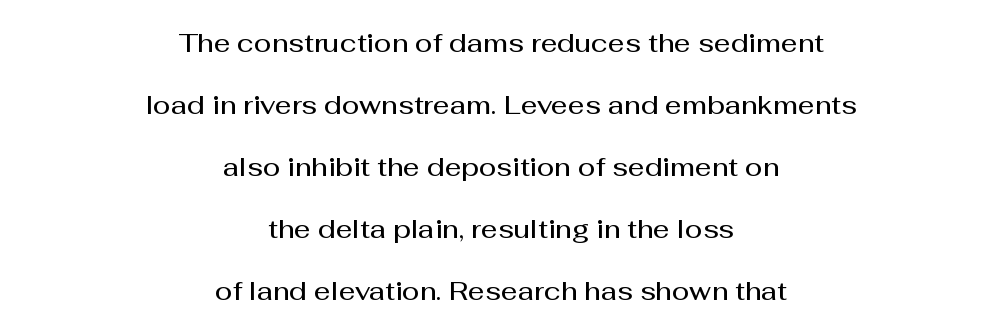
{"italic": "no", "bold": "semi", "underline": "no", "align": "center", "line_spacing": "loose", "line_spacing_ratio": 2.38, "letter_spacing": "normal", "letter_spacing_em": 0.0, "glyph_px": 26}
